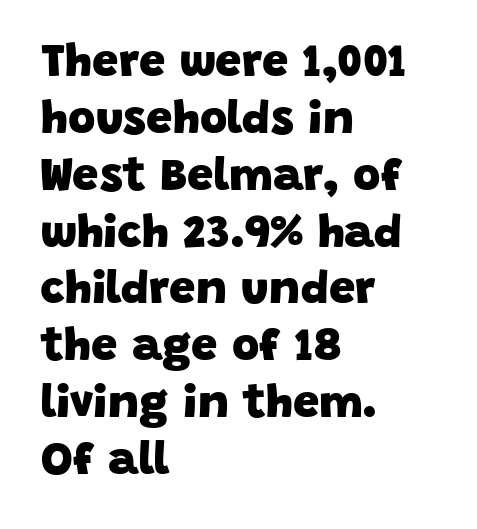
Q: Is the text bold? A: Yes.
Q: Is the typeface a serif or a sans-serif typeface? A: Sans-serif.
Q: Is the text underlined? A: No.
Q: How is the paragraph aligned? A: Left-aligned.
Q: Is the spacing between letters normal or unusually wide? A: Normal.
Q: Width (condensed, normal, or wide)? A: Normal.
Q: Stroke contrast? A: Low.
Q: x-height? A: Large.
Q: Monospaced? A: No.
